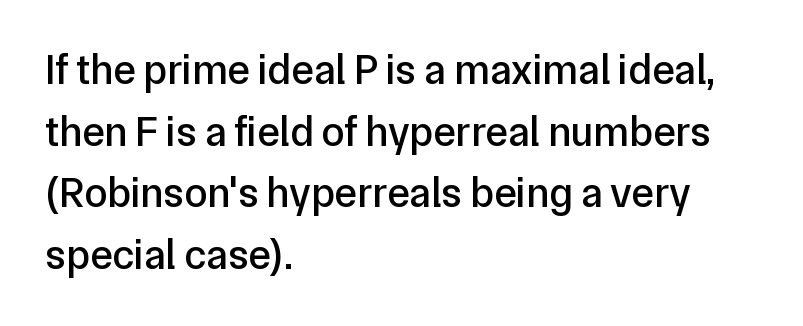
Q: Is the text italic (slanted)? A: No, it is upright.
Q: Is the typeface a serif or a sans-serif typeface? A: Sans-serif.
Q: Is the text underlined? A: No.
Q: How is the paragraph aligned? A: Left-aligned.
Q: Is the spacing between letters normal or unusually wide? A: Normal.
Q: Is the spacing between lines tight, normal or loose? A: Normal.
Q: Width (condensed, normal, or wide)? A: Normal.
Q: Stroke contrast? A: Low.
Q: x-height? A: Medium.
Q: Monospaced? A: No.
